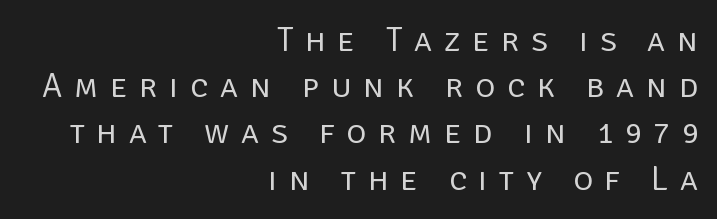
The image shows 34 px regular-weight sans-serif type, upright; set right-aligned, normal line spacing (1.36x), unusually wide letter spacing (+0.35 em), not underlined; low stroke contrast and a large x-height.
